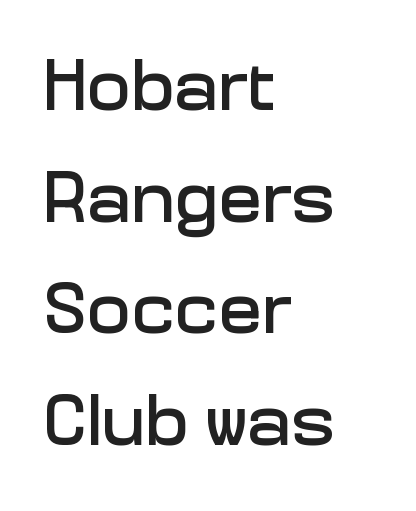
{"serif": "no", "italic": "no", "width": "normal", "stroke_contrast": "low", "x_height": "medium", "monospaced": "no", "underline": "no", "align": "left", "line_spacing": "normal", "line_spacing_ratio": 1.53, "letter_spacing": "normal", "letter_spacing_em": 0.0, "glyph_px": 73}
